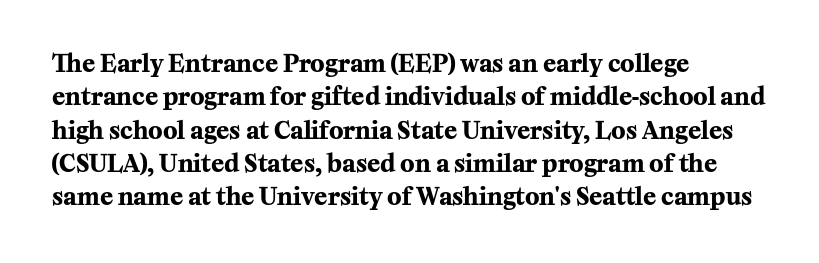
The image shows 24 px bold type, upright; set left-aligned, normal line spacing (1.39x), normal letter spacing, not underlined.
